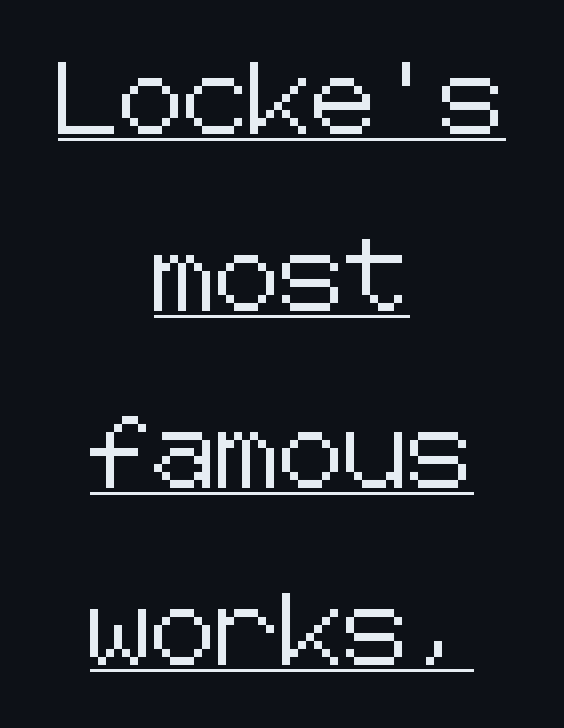
{"serif": "no", "italic": "no", "width": "normal", "stroke_contrast": "low", "x_height": "medium", "underline": "yes", "align": "center", "line_spacing": "loose", "line_spacing_ratio": 2.46, "letter_spacing": "normal", "letter_spacing_em": 0.0, "glyph_px": 72}
